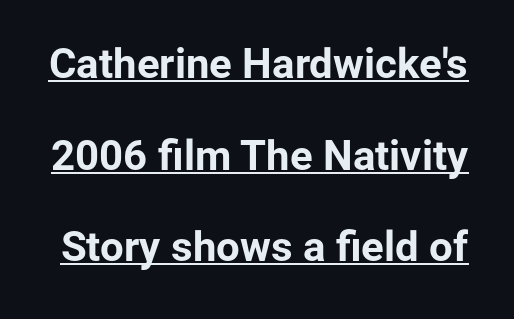
The image shows 42 px bold sans-serif type, upright; set loose line spacing (2.18x), normal letter spacing, underlined; low stroke contrast and a medium x-height.
